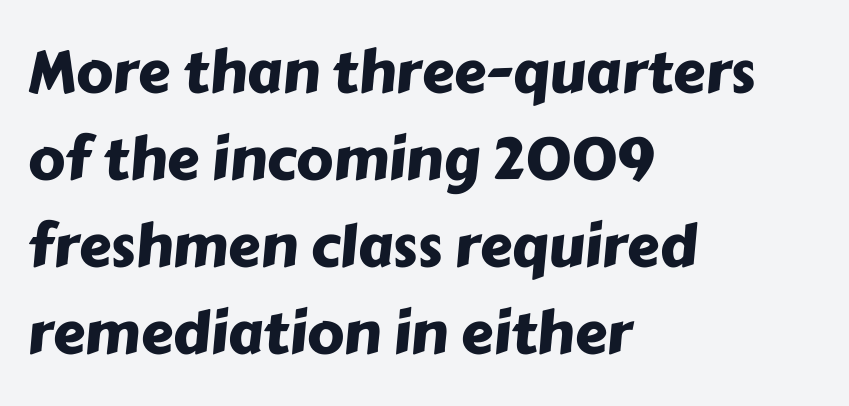
A typesetter would call this proportional, since set widths differ per character. Are there feet on the stems? There aren't — it's a sans. If you measured baseline to baseline, you'd find a middling distance. This sample uses plain, unmodified letter spacing.
